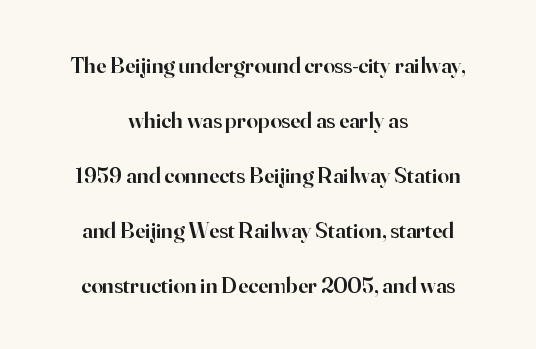
The image shows 23 px text type, upright; set centered, loose line spacing (2.39x), normal letter spacing, not underlined.
